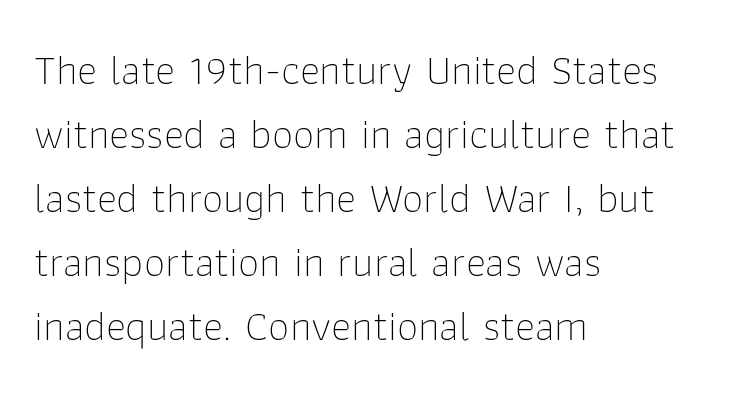
Serif or sans? Sans — the stroke terminals are bare. Heft: none added — not bold. Do the characters align in a grid? No, the font is proportional. The gap between lines stays unmarked. Characters remain perfectly vertical along every line. Typeset ragged right — the left edge is the straight one.
